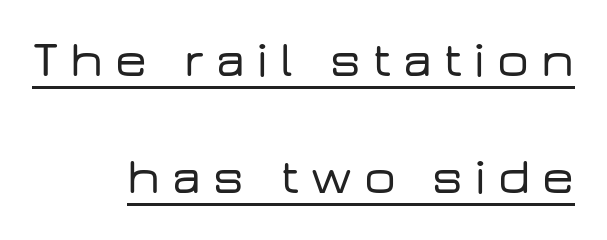
Q: Is the text italic (slanted)? A: No, it is upright.
Q: Is the typeface a serif or a sans-serif typeface? A: Sans-serif.
Q: Is the text underlined? A: Yes.
Q: How is the paragraph aligned? A: Right-aligned.
Q: Is the spacing between letters normal or unusually wide? A: Unusually wide.
Q: Is the spacing between lines tight, normal or loose? A: Loose.
Q: Width (condensed, normal, or wide)? A: Wide.
Q: Stroke contrast? A: Low.
Q: x-height? A: Medium.
Q: Monospaced? A: No.
